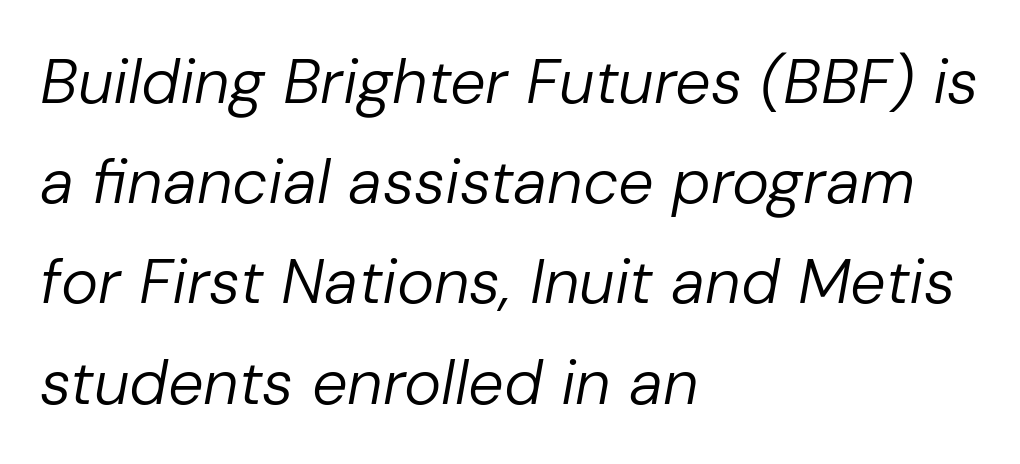
The specimen reads as italic at a glance. No extra tracking has been applied to these lines. The lines in this sample share a left origin and differ only in where they stop. Is the stroke heavy? The answer is a plain regular-or-lighter.
